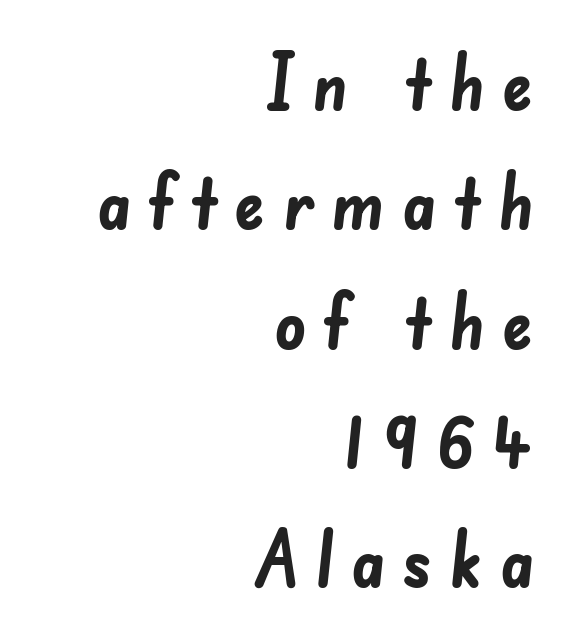
{"serif": "no", "bold": "yes", "weight": "semibold", "width": "normal", "stroke_contrast": "low", "x_height": "small", "monospaced": "no", "underline": "no", "align": "right", "line_spacing": "normal", "line_spacing_ratio": 1.53, "letter_spacing": "wide", "letter_spacing_em": 0.21, "glyph_px": 78}
